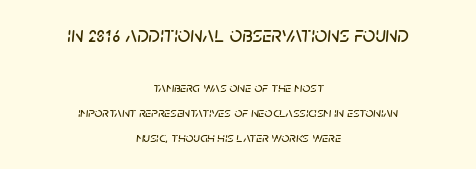
{"italic": "yes", "lean": "right", "slant_degrees": 5, "underline": "no", "align": "center", "line_spacing_ratio": 1.79, "letter_spacing": "normal", "letter_spacing_em": 0.0, "larger_block": "first", "size_ratio": 1.57, "glyph_px": 22}
